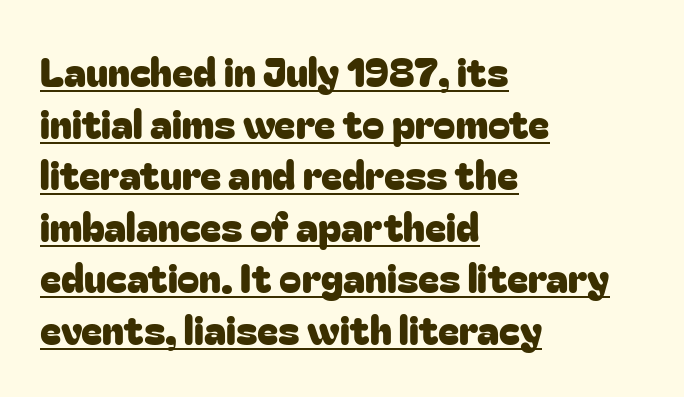
The letters stand upright; this is a roman face. Stroke terminals: plain, sans-serif. The rendering uses the underline text-decoration. The letters advance in unequal steps, a hallmark of proportional type. Vertical spacing — default. These lines stack with their left ends in a neat column.
